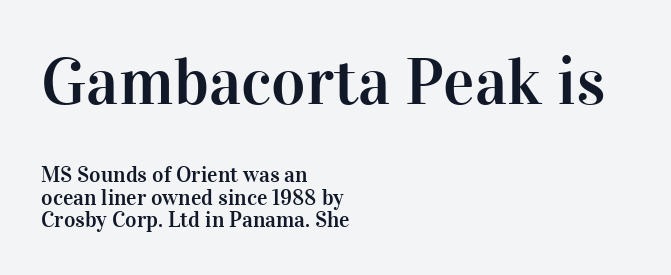
The type family on display is of the serif kind. Is this a fixed-width face? No — the glyphs have proportional, varying widths. The letters in the upper block stand taller than those in the block below. The typesetter chose a ragged-right arrangement here.
